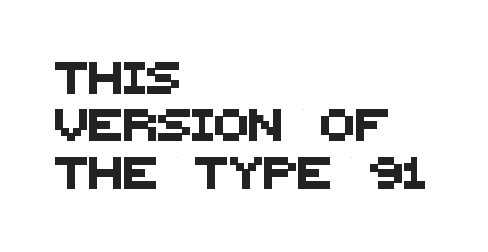
Nobody touched the tracking dial on this one. These lines are set flush left with a ragged right edge. Here the designer chose a conventional face with non-uniform glyph widths. The vertical gap from one line to the next is medium.
